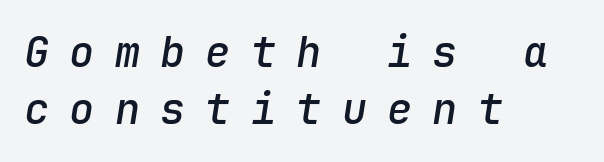
Q: Is the text bold? A: Semi-bold.
Q: Is the text italic (slanted)? A: Yes, it leans right by about 9 degrees.
Q: Is the text underlined? A: No.
Q: How is the paragraph aligned? A: Left-aligned.
Q: Is the spacing between letters normal or unusually wide? A: Unusually wide.
Q: Is the spacing between lines tight, normal or loose? A: Normal.
Q: Width (condensed, normal, or wide)? A: Normal.
Q: Stroke contrast? A: Low.
Q: x-height? A: Medium.
Q: Monospaced? A: Yes.
